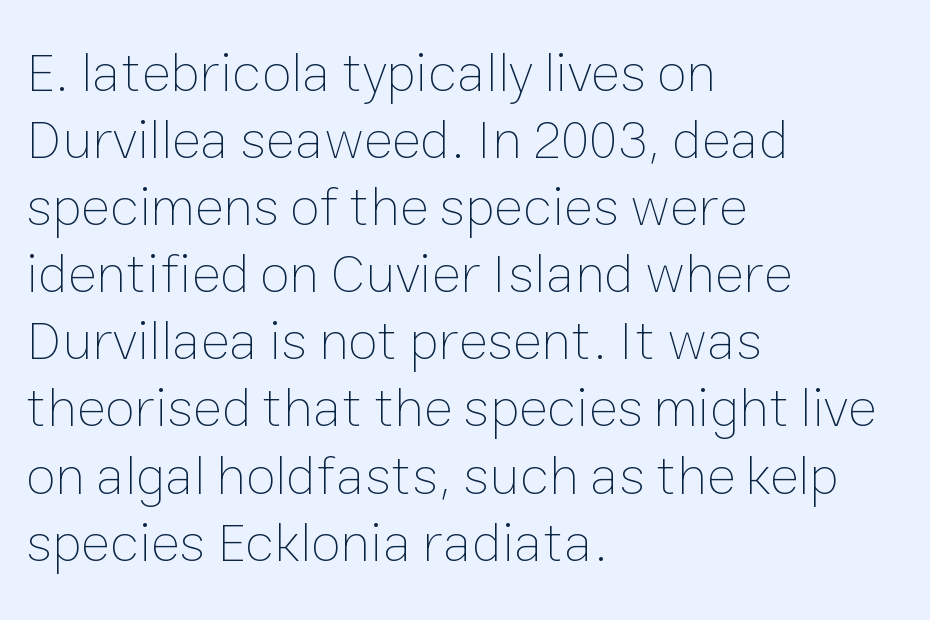
Q: Is the text bold? A: No.
Q: Is the text italic (slanted)? A: No, it is upright.
Q: Is the text underlined? A: No.
Q: How is the paragraph aligned? A: Left-aligned.
Q: Is the spacing between letters normal or unusually wide? A: Normal.
Q: Width (condensed, normal, or wide)? A: Normal.
Q: Stroke contrast? A: Low.
Q: x-height? A: Medium.
Q: Monospaced? A: No.
